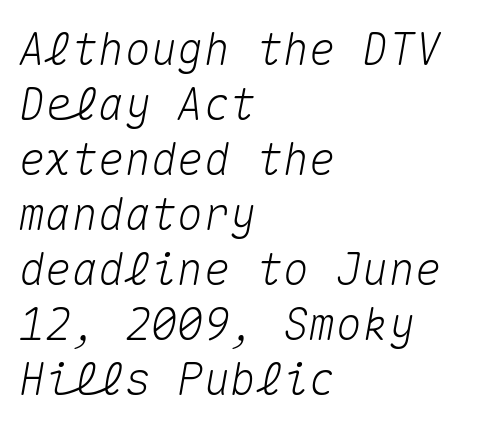
{"italic": "yes", "lean": "right", "slant_degrees": 10, "width": "normal", "stroke_contrast": "medium", "x_height": "medium", "monospaced": "yes", "underline": "no", "align": "left", "line_spacing": "normal", "line_spacing_ratio": 1.25, "letter_spacing": "normal", "letter_spacing_em": 0.0, "glyph_px": 44}
